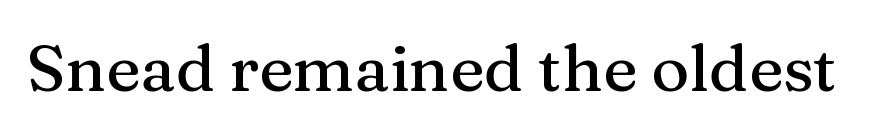
The image shows 65 px serif type, upright; set normal letter spacing, not underlined; medium stroke contrast and a medium x-height.
